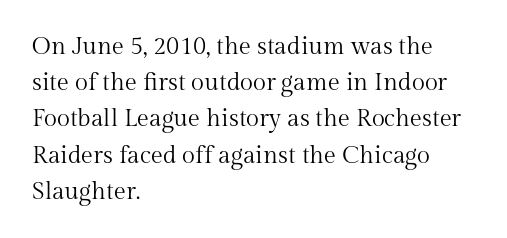
Default kerning and tracking; the words read as compact shapes. Tall strokes in this sample are plumb rather than angled. This rendering uses left alignment, leaving the right contour irregular. Students, observe: this is what conventionally led text looks like. Each stroke keeps to a modest, everyday thickness or less. Honestly, there is no underline to notice here at all.
